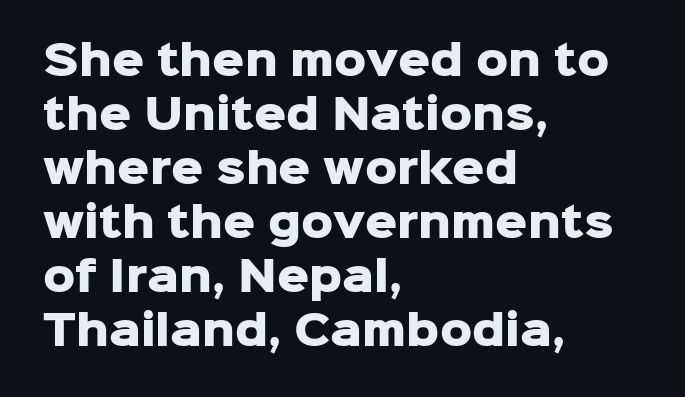
Anything drawn beneath the words? Only blank space. These lines are composed in type without serifs. Every row of glyphs begins at an identical x-position on the left. How heavy is the stroke? Heavy — this is a bold. You can tell it's not italic because the verticals are truly vertical.
